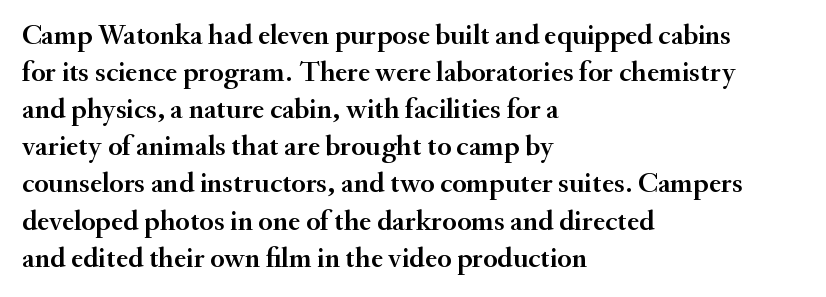
The rendering uses natural spacing where letterforms have individual widths. Each new line begins a customary step beneath the previous one. The glyphs are unaccompanied by any horizontal stroke below them. In CSS terms this would be text-align: left. The font family rendered here belongs to the serif group.
